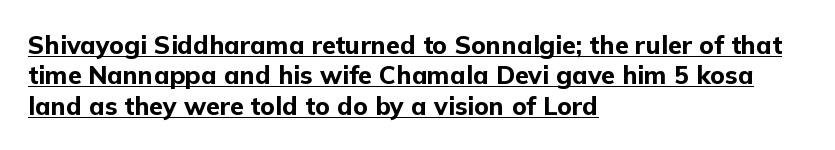
The face used here is rendered with its standard letterfit. Weight: bold. This rendering features underlined lettering. Line beginnings align vertically; line endings do not. The font's upright variant was chosen for this text.
